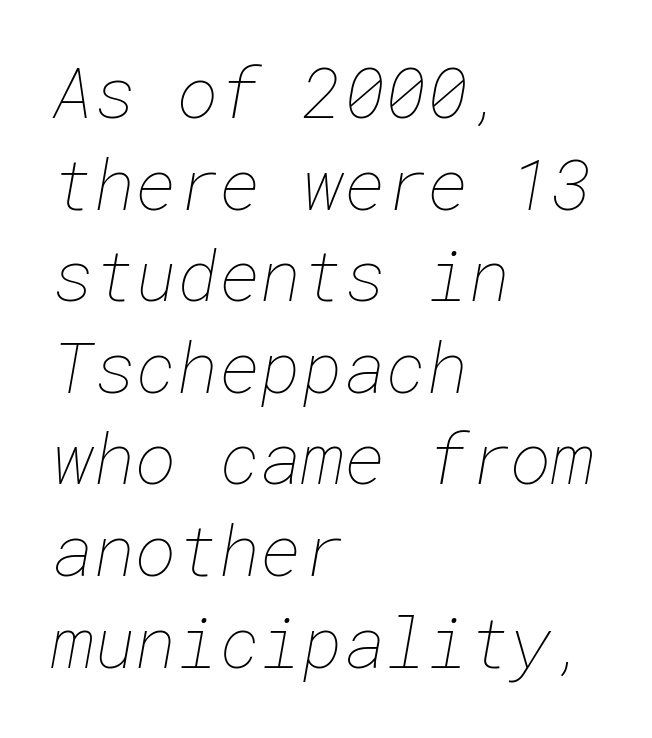
The image shows 71 px thin type; set left-aligned, normal line spacing (1.29x), normal letter spacing, not underlined; low stroke contrast and a medium x-height.
